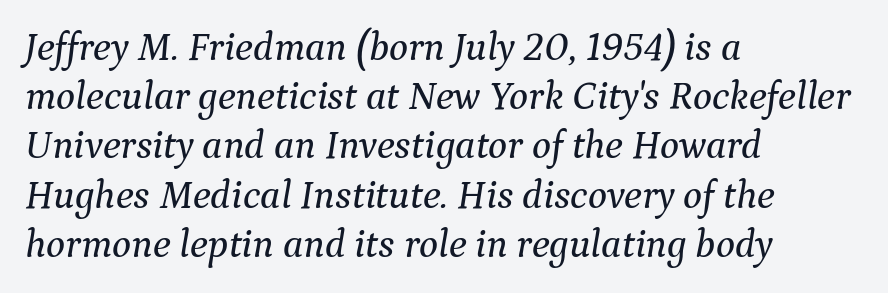
Q: Is the text italic (slanted)? A: Yes, it leans right by about 9 degrees.
Q: Is the typeface a serif or a sans-serif typeface? A: Serif.
Q: Is the text underlined? A: No.
Q: How is the paragraph aligned? A: Left-aligned.
Q: Is the spacing between letters normal or unusually wide? A: Normal.
Q: Width (condensed, normal, or wide)? A: Normal.
Q: Stroke contrast? A: Medium.
Q: x-height? A: Medium.
Q: Monospaced? A: No.
